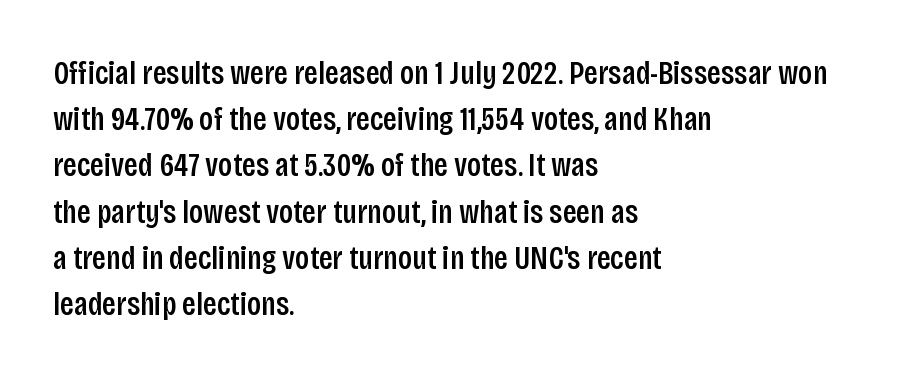
Just letters on the line, the space beneath them empty. The horizontal fit of the characters is conventional and even. Notice how descenders clear the ascenders below comfortably — that's standard leading. Looks like regular typesetting: each glyph gets only the width it needs. Look at the bottom of the vertical strokes: they stop flat, with no serifs.
